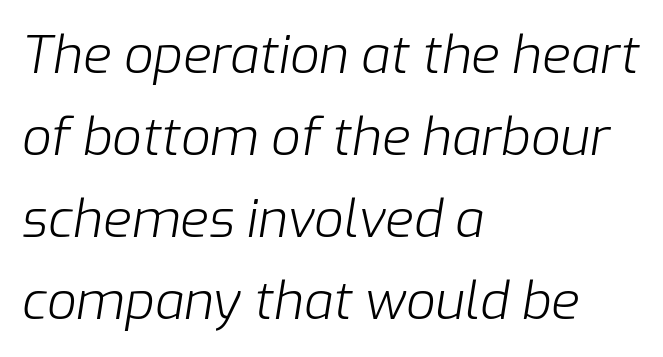
The image shows 52 px light type, italic (leaning right); set left-aligned, normal line spacing (1.58x), normal letter spacing, not underlined; low stroke contrast and a medium x-height.
